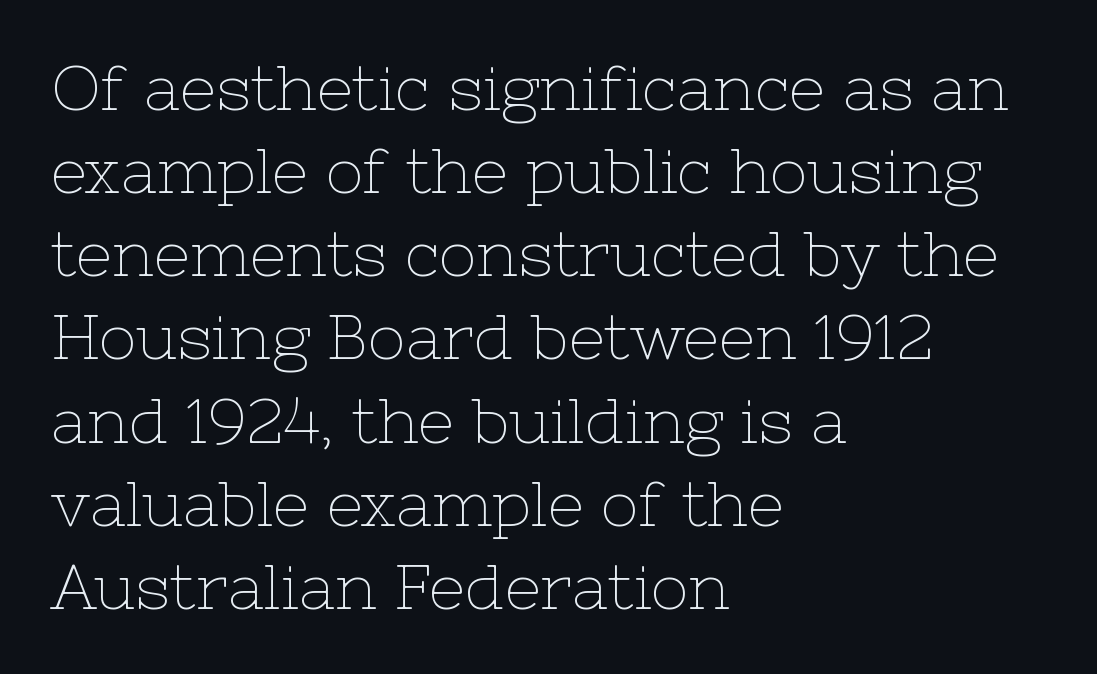
The image shows 63 px thin serif type, upright; set left-aligned, normal line spacing (1.32x), normal letter spacing, not underlined; low stroke contrast and a medium x-height.
